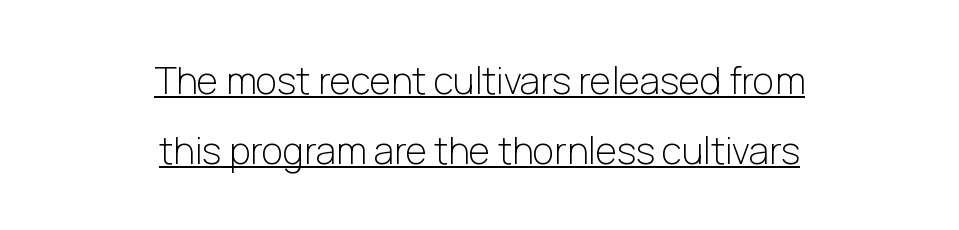
{"serif": "no", "italic": "no", "bold": "no", "weight": "light", "width": "normal", "stroke_contrast": "low", "x_height": "medium", "monospaced": "no", "underline": "yes", "align": "center", "line_spacing_ratio": 1.89, "letter_spacing": "normal", "letter_spacing_em": 0.0, "glyph_px": 37}
